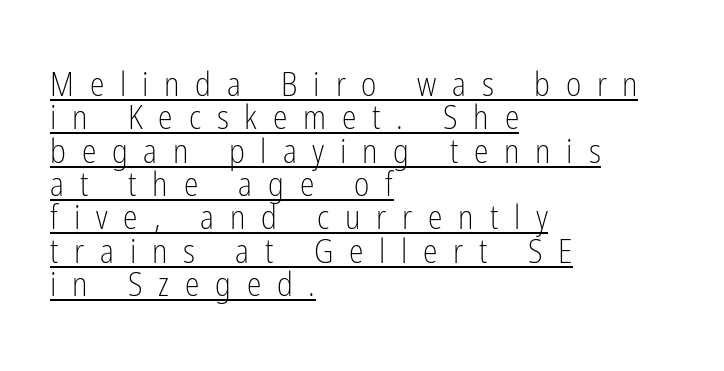
{"serif": "no", "italic": "no", "bold": "no", "weight": "light", "width": "condensed", "stroke_contrast": "low", "x_height": "medium", "monospaced": "no", "underline": "yes", "align": "left", "line_spacing": "tight", "line_spacing_ratio": 1.01, "letter_spacing": "wide", "letter_spacing_em": 0.48, "glyph_px": 33}
